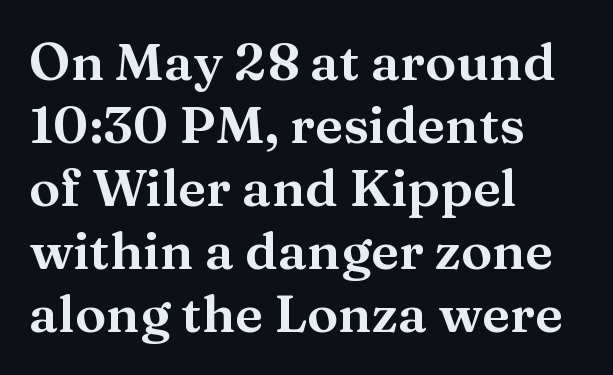
The image shows 52 px wide serif type, upright; set left-aligned, line spacing 1.21x, normal letter spacing, not underlined; medium stroke contrast and a medium x-height.
